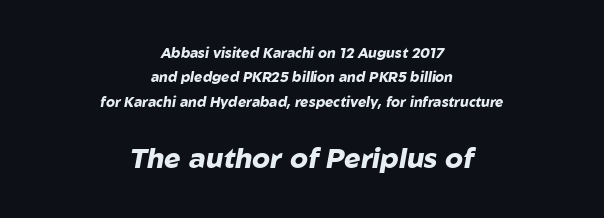
{"italic": "yes", "lean": "right", "slant_degrees": 10, "bold": "yes", "weight": "heavy", "width": "normal", "stroke_contrast": "low", "x_height": "medium", "monospaced": "no", "underline": "no", "align": "center", "line_spacing_ratio": 1.75, "letter_spacing": "normal", "letter_spacing_em": 0.0, "larger_block": "second", "size_ratio": 2.0, "glyph_px": 28}
